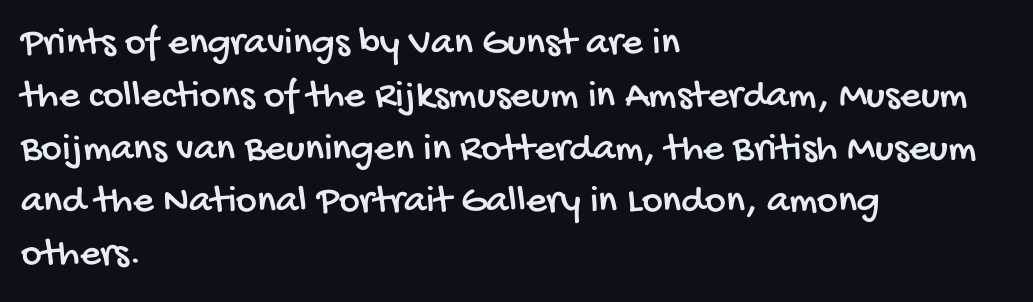
{"serif": "no", "width": "condensed", "stroke_contrast": "low", "x_height": "large", "monospaced": "no", "underline": "no", "align": "left", "line_spacing": "normal", "line_spacing_ratio": 1.32, "letter_spacing": "normal", "letter_spacing_em": 0.0, "glyph_px": 40}
